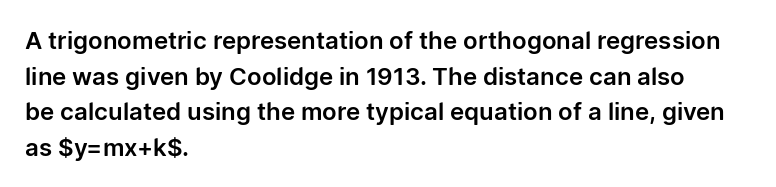
The image shows 24 px text type, upright; set left-aligned, normal line spacing (1.48x), normal letter spacing, not underlined.
